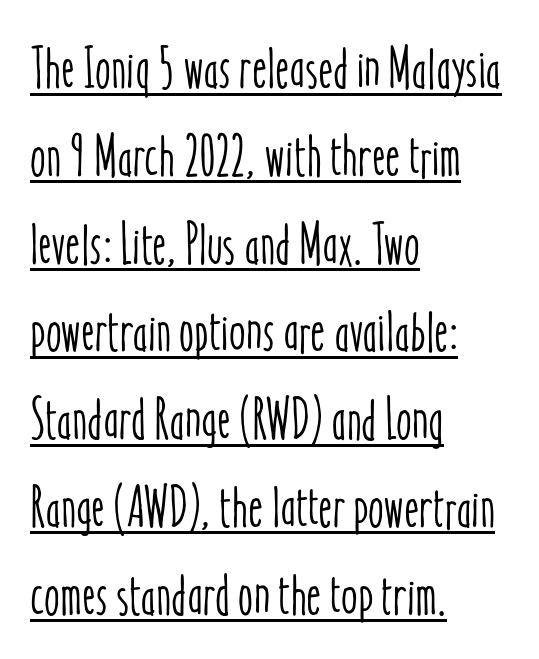
The image shows 57 px condensed type, upright; set left-aligned, normal line spacing (1.54x), normal letter spacing, underlined; low stroke contrast and a medium x-height.
